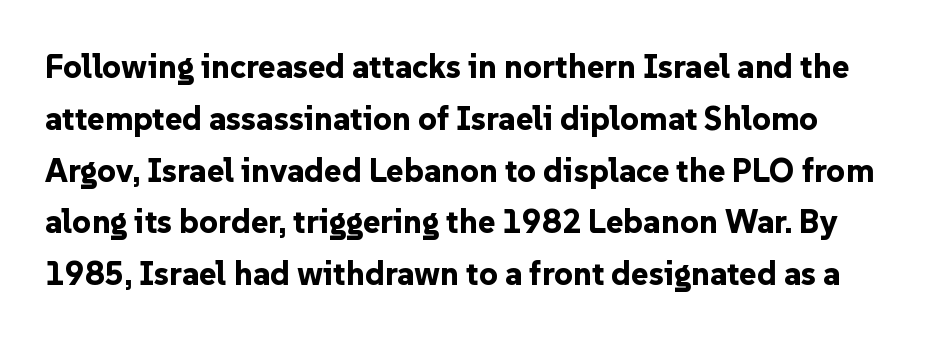
{"serif": "no", "italic": "no", "bold": "yes", "weight": "bold", "width": "normal", "stroke_contrast": "low", "x_height": "medium", "monospaced": "no", "underline": "no", "line_spacing": "normal", "line_spacing_ratio": 1.57, "letter_spacing": "normal", "letter_spacing_em": 0.0, "glyph_px": 33}
